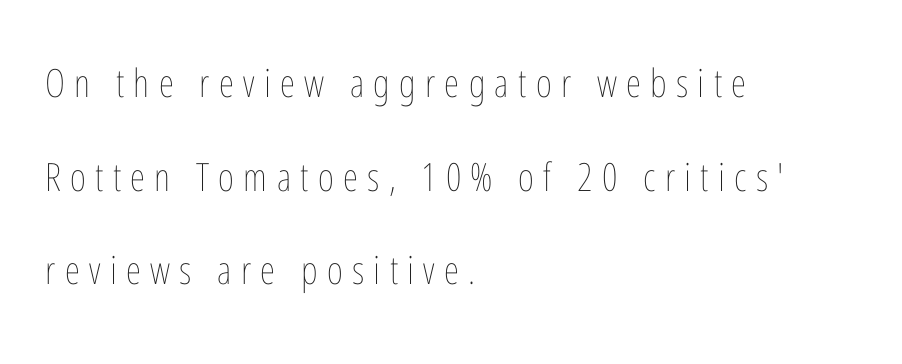
Q: Is the text bold? A: No.
Q: Is the text italic (slanted)? A: No, it is upright.
Q: Is the text underlined? A: No.
Q: How is the paragraph aligned? A: Left-aligned.
Q: Is the spacing between letters normal or unusually wide? A: Unusually wide.
Q: Is the spacing between lines tight, normal or loose? A: Loose.
Q: Width (condensed, normal, or wide)? A: Condensed.
Q: Stroke contrast? A: Low.
Q: x-height? A: Medium.
Q: Monospaced? A: No.
